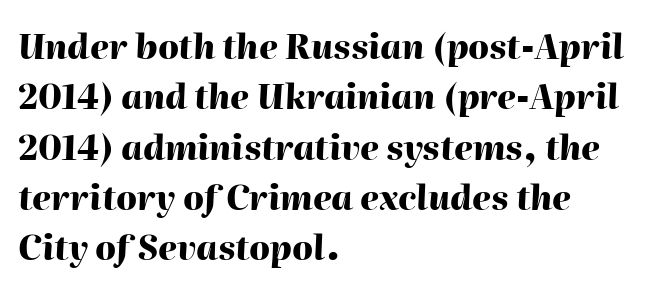
Think of a printed novel: that variable character pitch is what you see here. How would I describe the line gaps? Plain and ordinary. The type is set solid horizontally, with unmodified tracking. Underline: absent. The typesetter chose a ragged-right arrangement here.
